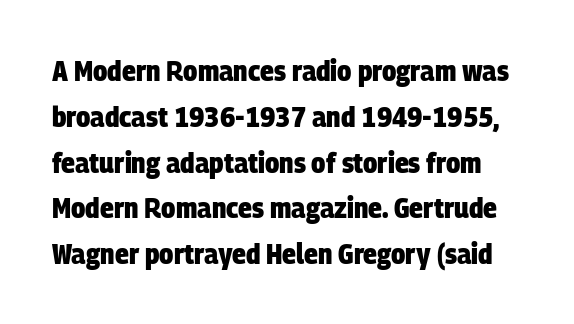
Q: Is the text bold? A: Yes.
Q: Is the typeface a serif or a sans-serif typeface? A: Sans-serif.
Q: Is the text underlined? A: No.
Q: Is the spacing between letters normal or unusually wide? A: Normal.
Q: Is the spacing between lines tight, normal or loose? A: Normal.
Q: Width (condensed, normal, or wide)? A: Condensed.
Q: Stroke contrast? A: Low.
Q: x-height? A: Large.
Q: Monospaced? A: No.
